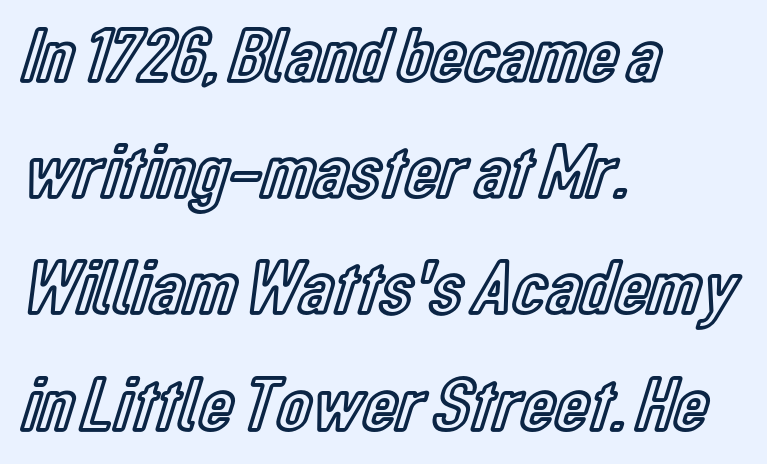
Nothing unusual about the tracking: characters are spaced as the font intends. You could not count columns in this text — the font is proportionally spaced. Words float on clear page, feet unadorned. All the whitespace from short lines collects on the right. Horizontal bands of white between lines are of average thickness.
